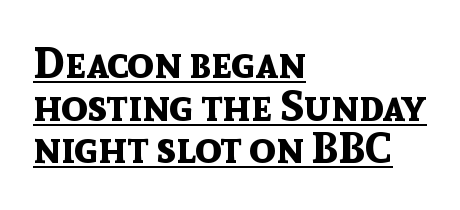
The image shows 43 px bold sans-serif type, upright; set left-aligned, tight line spacing (0.99x), normal letter spacing, underlined; a medium x-height.
